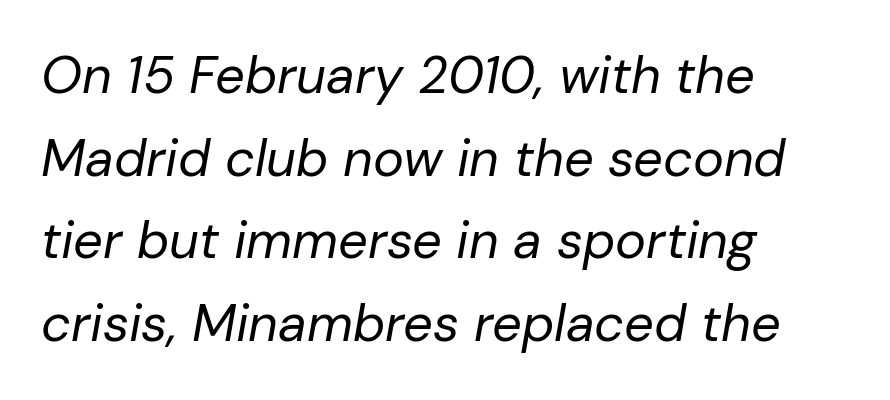
Q: Is the text bold? A: No.
Q: Is the text italic (slanted)? A: Yes, it leans right by about 10 degrees.
Q: Is the text underlined? A: No.
Q: How is the paragraph aligned? A: Left-aligned.
Q: Is the spacing between letters normal or unusually wide? A: Normal.
Q: Is the spacing between lines tight, normal or loose? A: Normal.
Q: Width (condensed, normal, or wide)? A: Normal.
Q: Stroke contrast? A: Low.
Q: x-height? A: Medium.
Q: Monospaced? A: No.
